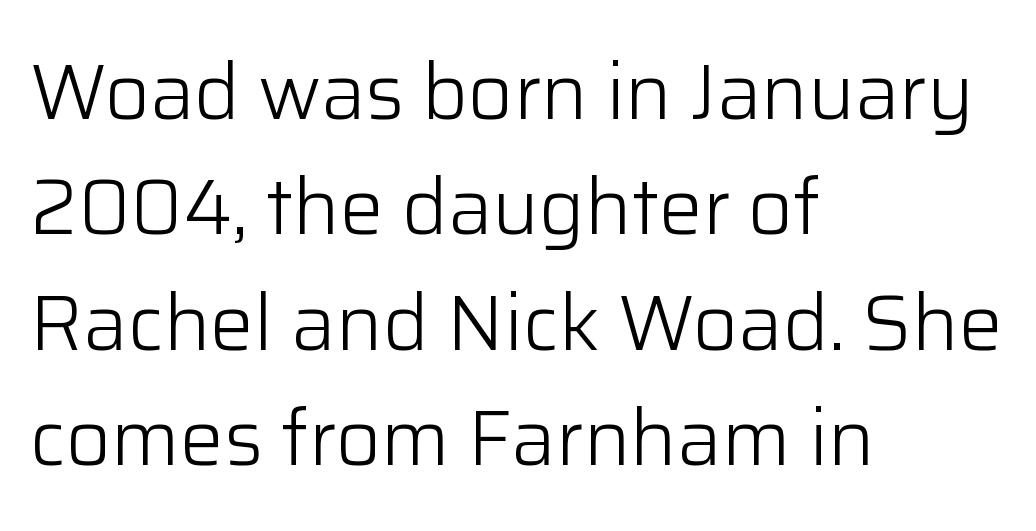
{"serif": "no", "italic": "no", "bold": "no", "weight": "light", "width": "normal", "stroke_contrast": "low", "x_height": "medium", "monospaced": "no", "underline": "no", "align": "left", "line_spacing": "normal", "line_spacing_ratio": 1.48, "letter_spacing": "normal", "letter_spacing_em": 0.0, "glyph_px": 78}
